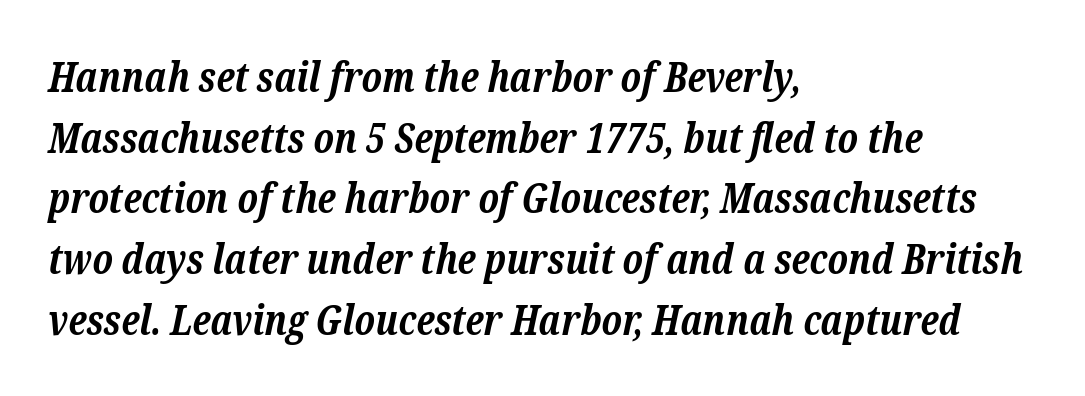
The image shows 41 px bold serif type, italic (leaning right); set left-aligned, normal line spacing (1.48x), normal letter spacing, not underlined; low stroke contrast and a medium x-height.
